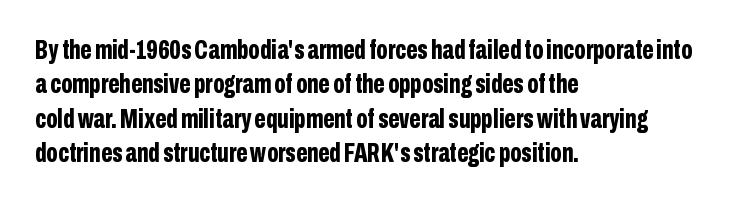
{"italic": "no", "bold": "yes", "underline": "no", "align": "left", "line_spacing": "normal", "line_spacing_ratio": 1.27, "letter_spacing": "normal", "letter_spacing_em": 0.0, "glyph_px": 27}
